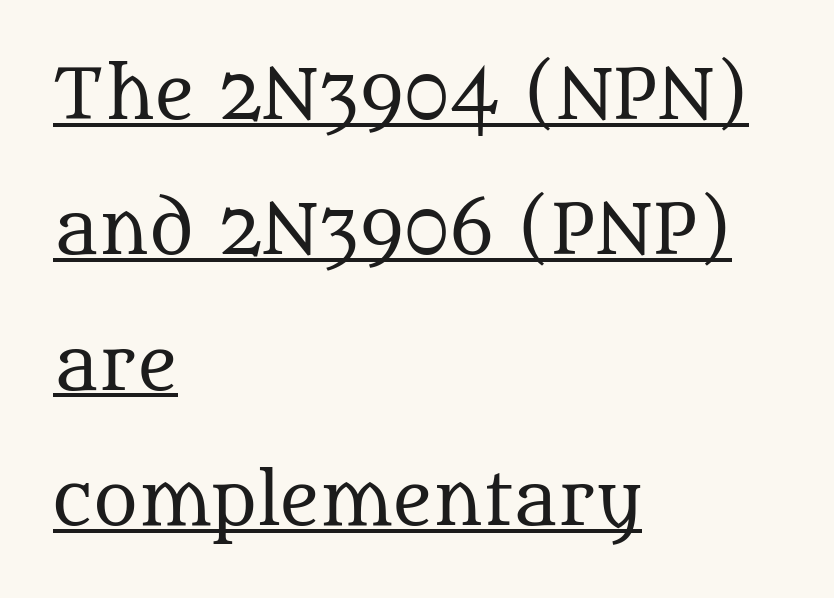
{"serif": "yes", "italic": "no", "bold": "no", "weight": "regular", "width": "normal", "stroke_contrast": "medium", "x_height": "large", "monospaced": "no", "underline": "yes", "align": "left", "line_spacing": "loose", "line_spacing_ratio": 1.99, "letter_spacing": "normal", "letter_spacing_em": 0.0, "glyph_px": 68}
